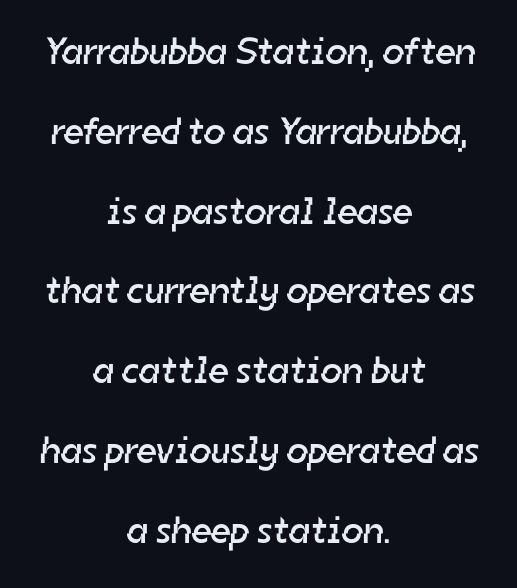
{"serif": "no", "bold": "no", "weight": "regular", "width": "normal", "stroke_contrast": "low", "x_height": "medium", "monospaced": "no", "underline": "no", "align": "center", "line_spacing": "loose", "line_spacing_ratio": 2.1, "letter_spacing": "normal", "letter_spacing_em": 0.0, "glyph_px": 38}
